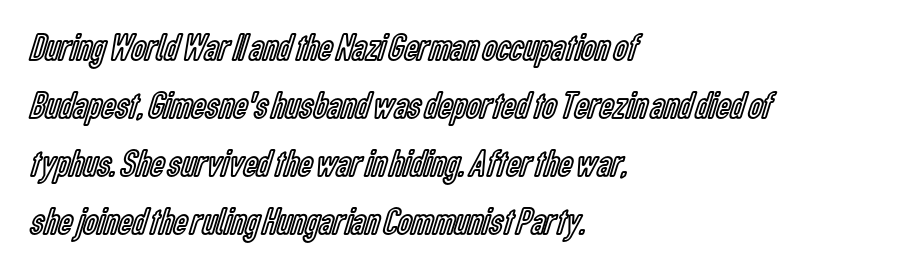
Q: Is the text italic (slanted)? A: Yes.
Q: Is the text underlined? A: No.
Q: How is the paragraph aligned? A: Left-aligned.
Q: Is the spacing between letters normal or unusually wide? A: Normal.
Q: Is the spacing between lines tight, normal or loose? A: Normal.
Q: Width (condensed, normal, or wide)? A: Condensed.
Q: x-height? A: Medium.
Q: Monospaced? A: No.
